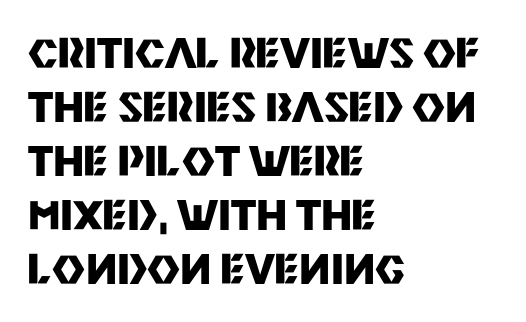
{"serif": "no", "italic": "no", "bold": "yes", "weight": "heavy", "width": "normal", "stroke_contrast": "medium", "x_height": "large", "monospaced": "no", "underline": "no", "align": "left", "line_spacing": "normal", "line_spacing_ratio": 1.35, "letter_spacing": "normal", "letter_spacing_em": 0.0, "glyph_px": 40}
